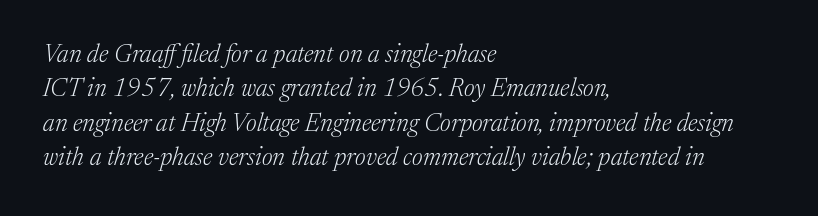
Heaviness? Minimal to ordinary, like unemphasized prose. Check under the words: just untouched page. Does the copy run flush right? No — it runs flush left. In terms of leading, this rendering sits right in the middle. The letters sit at their default tracking, neither squeezed nor spread.
